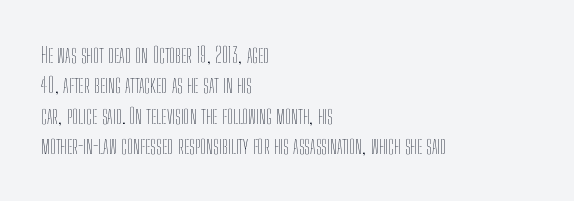
A quiet, ordinary-to-light weight characterises the typeface. The text block is weighted toward the left margin, trailing off unevenly rightward. This rendering leaves character spacing at its baseline value. Characters remain perfectly vertical along every line. The strip under each line holds only bare page.
